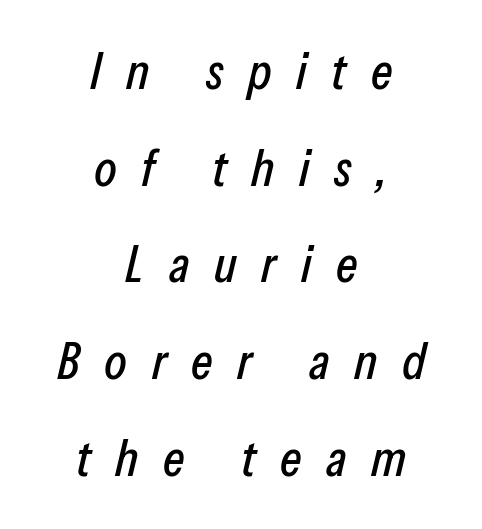
The string is rendered with underlining switched off. The horizontal fit of the characters is loose and conspicuously gappy. Typeset on center — no edge is straight. Emphasis-style slanted type is in use. Proportional: the letters do not fall into vertical columns.
